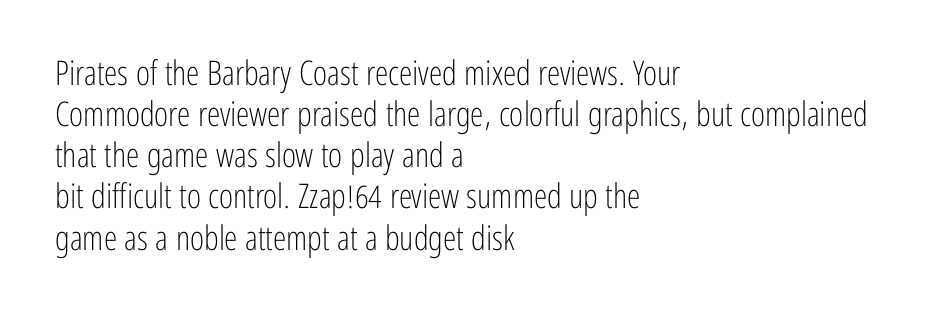
{"serif": "no", "italic": "no", "bold": "no", "weight": "light", "width": "condensed", "stroke_contrast": "low", "x_height": "medium", "monospaced": "no", "underline": "no", "align": "left", "line_spacing_ratio": 1.21, "letter_spacing": "normal", "letter_spacing_em": 0.0, "glyph_px": 34}
